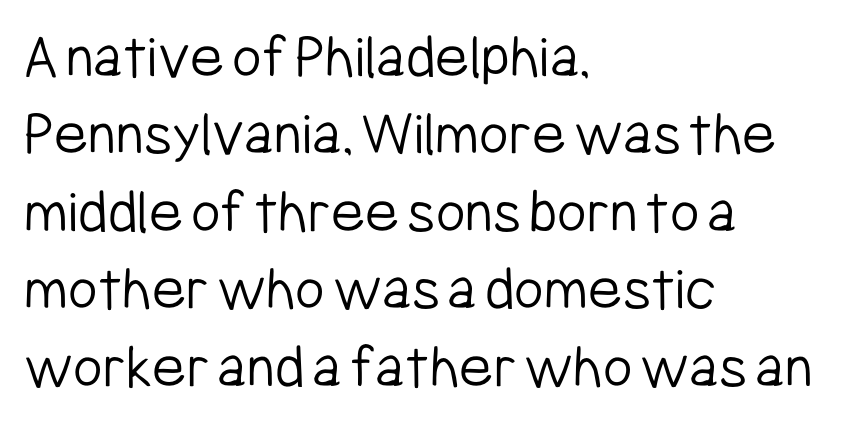
The image shows 64 px light, condensed sans-serif type, upright; set left-aligned, line spacing 1.21x, normal letter spacing, not underlined; low stroke contrast and a medium x-height.
